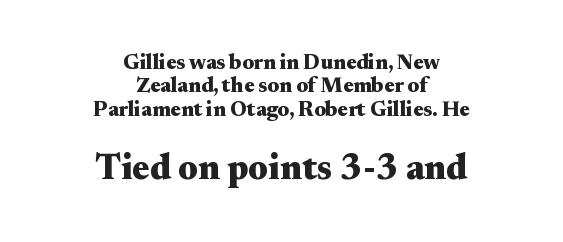
{"serif": "yes", "italic": "no", "bold": "yes", "weight": "heavy", "width": "wide", "stroke_contrast": "medium", "x_height": "small", "monospaced": "no", "underline": "no", "align": "center", "line_spacing": "tight", "line_spacing_ratio": 1.11, "letter_spacing": "normal", "letter_spacing_em": 0.0, "larger_block": "second", "size_ratio": 1.71, "glyph_px": 36}
